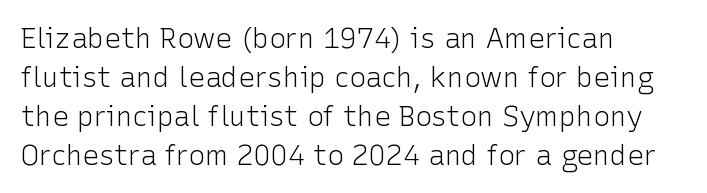
{"serif": "no", "italic": "no", "bold": "no", "weight": "light", "width": "normal", "stroke_contrast": "low", "x_height": "medium", "monospaced": "no", "underline": "no", "align": "left", "line_spacing": "normal", "line_spacing_ratio": 1.39, "letter_spacing": "normal", "letter_spacing_em": 0.0, "glyph_px": 28}
